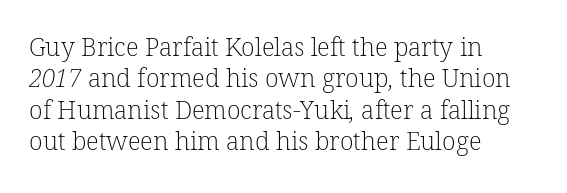
Q: Is the text bold? A: No.
Q: Is the text underlined? A: No.
Q: How is the paragraph aligned? A: Left-aligned.
Q: Is the spacing between letters normal or unusually wide? A: Normal.
Q: Is the spacing between lines tight, normal or loose? A: Normal.
